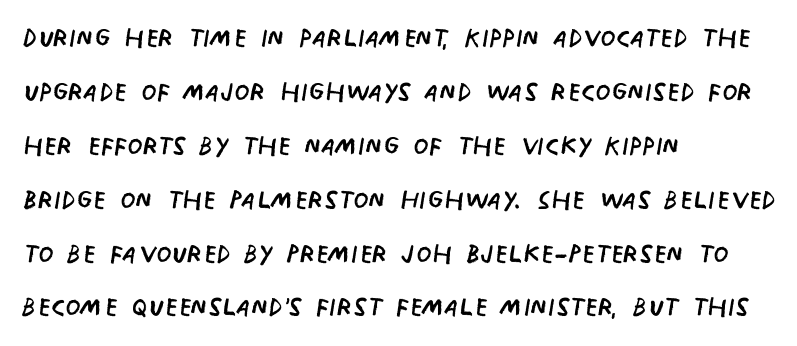
{"serif": "no", "bold": "no", "weight": "regular", "width": "condensed", "stroke_contrast": "low", "x_height": "large", "monospaced": "no", "underline": "no", "align": "left", "line_spacing": "normal", "line_spacing_ratio": 1.54, "letter_spacing": "normal", "letter_spacing_em": 0.0, "glyph_px": 35}
